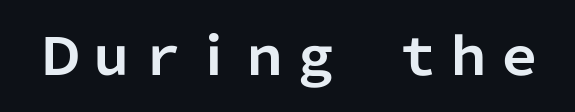
Q: Is the text bold? A: Yes.
Q: Is the text italic (slanted)? A: No, it is upright.
Q: Is the typeface a serif or a sans-serif typeface? A: Sans-serif.
Q: Is the text underlined? A: No.
Q: Is the spacing between letters normal or unusually wide? A: Normal.
Q: Width (condensed, normal, or wide)? A: Normal.
Q: Stroke contrast? A: Low.
Q: x-height? A: Medium.
Q: Monospaced? A: No.
